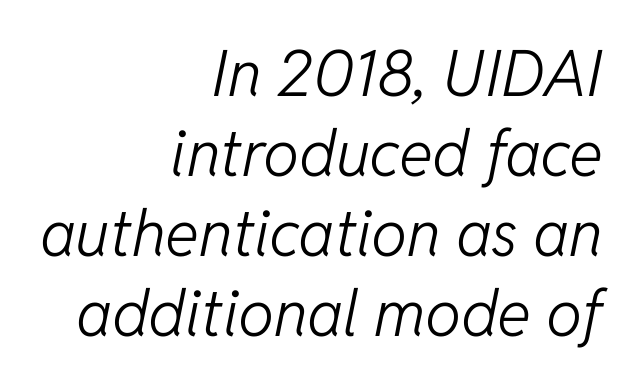
{"italic": "yes", "lean": "right", "slant_degrees": 11, "bold": "no", "weight": "light", "width": "normal", "stroke_contrast": "low", "x_height": "medium", "monospaced": "no", "underline": "no", "align": "right", "line_spacing": "normal", "line_spacing_ratio": 1.25, "letter_spacing": "normal", "letter_spacing_em": 0.0, "glyph_px": 64}
